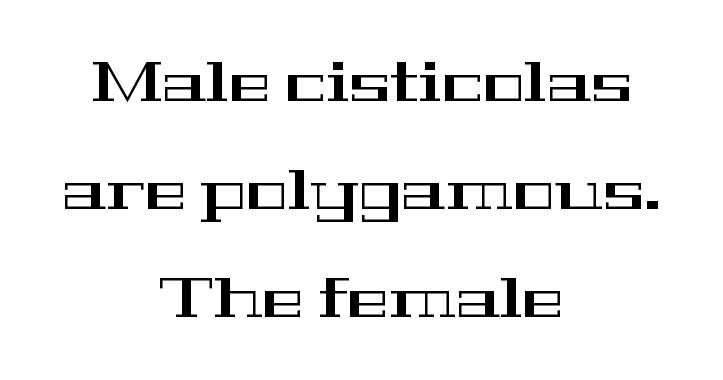
{"serif": "yes", "italic": "no", "width": "wide", "stroke_contrast": "high", "x_height": "medium", "monospaced": "no", "underline": "no", "align": "center", "line_spacing": "loose", "line_spacing_ratio": 1.93, "letter_spacing": "normal", "letter_spacing_em": 0.0, "glyph_px": 56}
